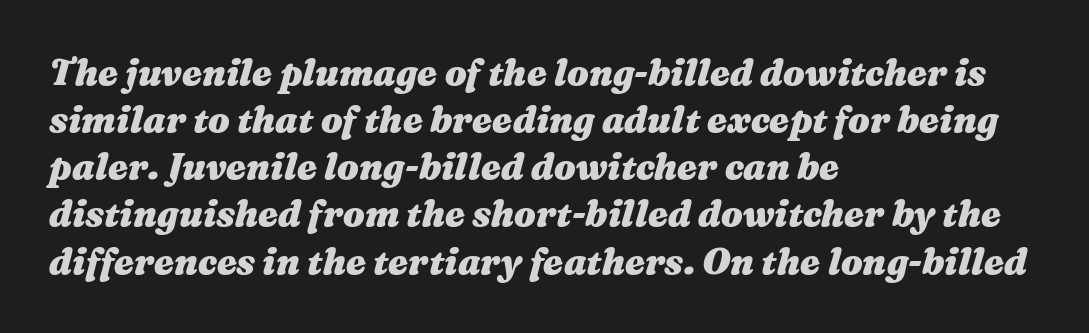
These lines sit exactly where default settings would place them. When letters slant like this, we call the style italic. Where is the straight margin? On the left. The rendering keeps characters at their native spacing.
